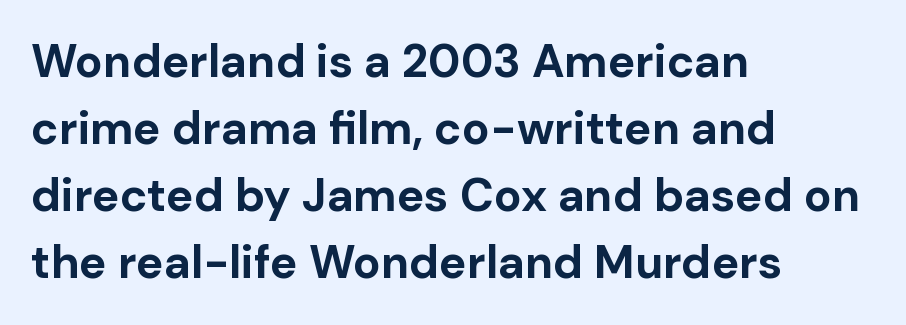
{"serif": "no", "italic": "no", "bold": "yes", "weight": "bold", "width": "normal", "stroke_contrast": "low", "x_height": "medium", "monospaced": "no", "underline": "no", "align": "left", "line_spacing": "normal", "line_spacing_ratio": 1.46, "letter_spacing": "normal", "letter_spacing_em": 0.0, "glyph_px": 46}
